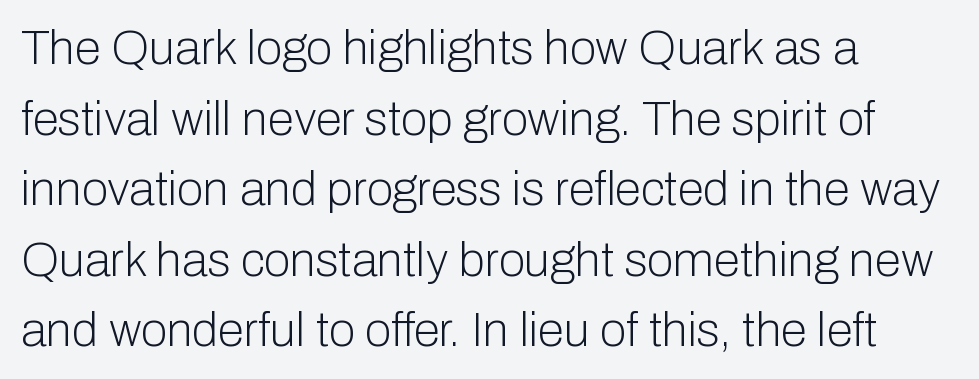
Q: Is the text bold? A: No.
Q: Is the text italic (slanted)? A: No, it is upright.
Q: Is the typeface a serif or a sans-serif typeface? A: Sans-serif.
Q: Is the text underlined? A: No.
Q: How is the paragraph aligned? A: Left-aligned.
Q: Is the spacing between letters normal or unusually wide? A: Normal.
Q: Is the spacing between lines tight, normal or loose? A: Normal.
Q: Width (condensed, normal, or wide)? A: Normal.
Q: Stroke contrast? A: Low.
Q: x-height? A: Medium.
Q: Monospaced? A: No.
